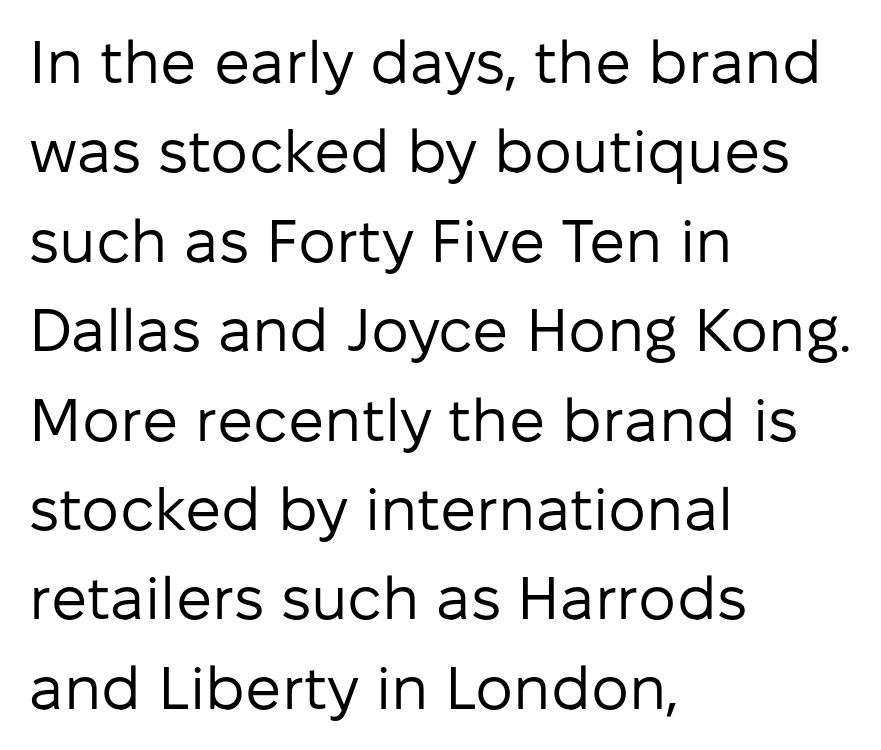
Q: Is the text bold? A: No.
Q: Is the text italic (slanted)? A: No, it is upright.
Q: Is the typeface a serif or a sans-serif typeface? A: Sans-serif.
Q: Is the text underlined? A: No.
Q: How is the paragraph aligned? A: Left-aligned.
Q: Is the spacing between letters normal or unusually wide? A: Normal.
Q: Is the spacing between lines tight, normal or loose? A: Normal.
Q: Width (condensed, normal, or wide)? A: Normal.
Q: Stroke contrast? A: Low.
Q: x-height? A: Medium.
Q: Monospaced? A: No.
